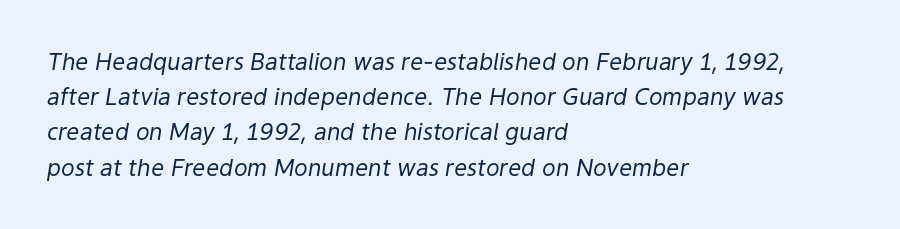
Q: Is the text bold? A: No.
Q: Is the text italic (slanted)? A: Yes, it leans right by about 9 degrees.
Q: Is the text underlined? A: No.
Q: How is the paragraph aligned? A: Left-aligned.
Q: Is the spacing between letters normal or unusually wide? A: Normal.
Q: Is the spacing between lines tight, normal or loose? A: Normal.
